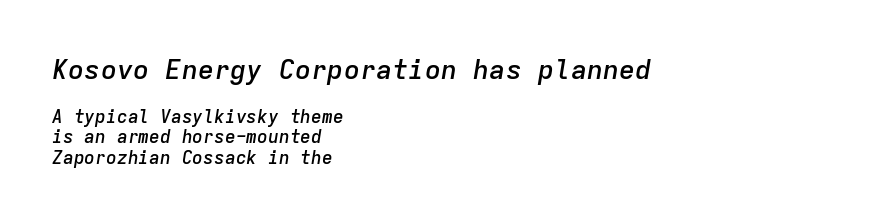
The image shows 27 px text type, italic (leaning right); set left-aligned, tight line spacing (1.15x), normal letter spacing, not underlined; the first (top) block is 1.5x larger.
